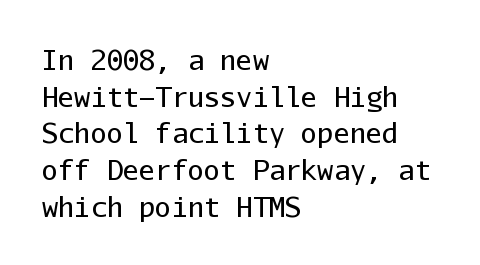
Reading down the block, your eye returns to a fixed left position each line. Do the letters lean? They stand straight. The strip under each line holds only bare page. Bold? No — there's no thickening of the strokes. Line spacing here is normal. Glyph-to-glyph distance matches everyday printed text.
